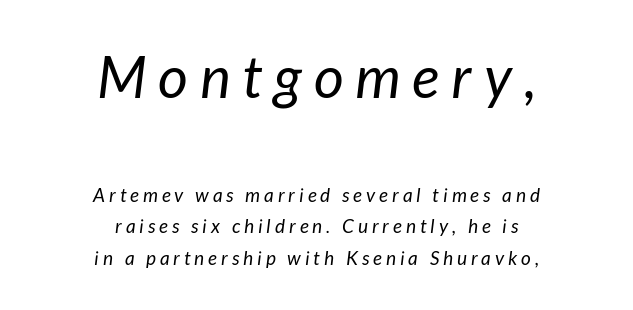
Q: Is the text bold? A: No.
Q: Is the text italic (slanted)? A: Yes, it leans right by about 7 degrees.
Q: Is the text underlined? A: No.
Q: How is the paragraph aligned? A: Centered.
Q: Is the spacing between letters normal or unusually wide? A: Unusually wide.
Q: Is the spacing between lines tight, normal or loose? A: Normal.
Q: Which block of text is set in a larger size, the first (top) or the second (bottom)? A: The first (top) one.
Q: Width (condensed, normal, or wide)? A: Normal.
Q: Stroke contrast? A: Low.
Q: x-height? A: Medium.
Q: Monospaced? A: No.
